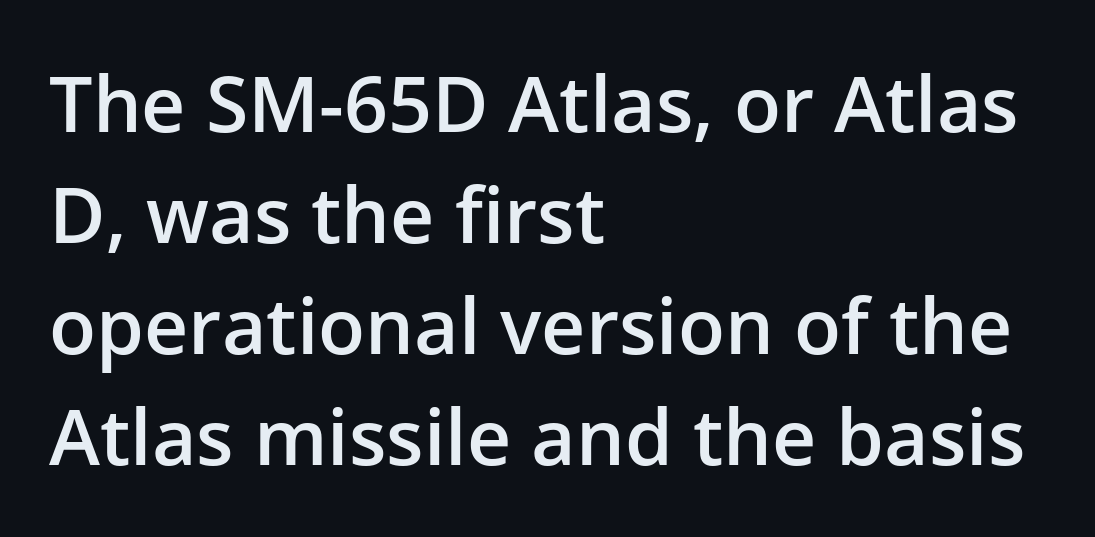
Q: Is the text bold? A: Semi-bold.
Q: Is the text italic (slanted)? A: No, it is upright.
Q: Is the typeface a serif or a sans-serif typeface? A: Sans-serif.
Q: Is the text underlined? A: No.
Q: How is the paragraph aligned? A: Left-aligned.
Q: Is the spacing between letters normal or unusually wide? A: Normal.
Q: Is the spacing between lines tight, normal or loose? A: Normal.
Q: Width (condensed, normal, or wide)? A: Normal.
Q: Stroke contrast? A: Low.
Q: x-height? A: Medium.
Q: Monospaced? A: No.
